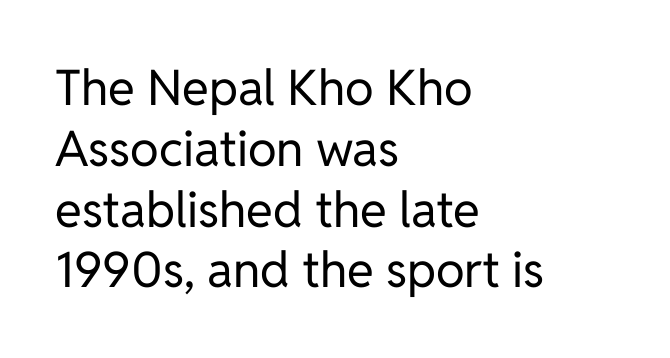
The image shows 49 px regular-weight sans-serif type, upright; set left-aligned, line spacing 1.24x, normal letter spacing, not underlined; low stroke contrast and a medium x-height.
